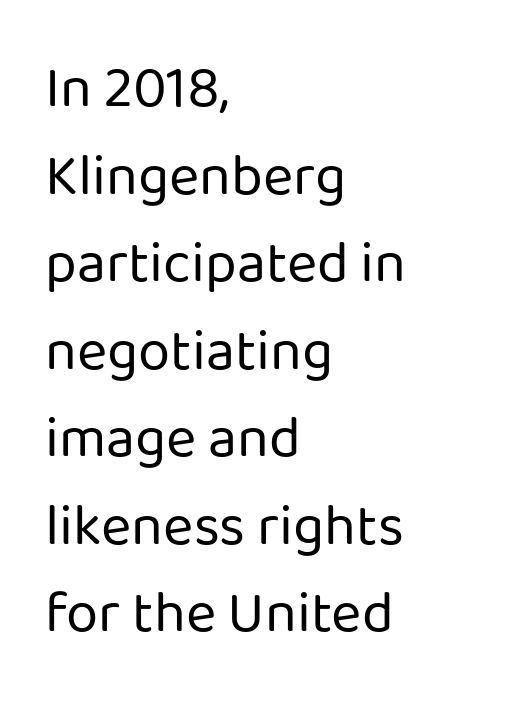
{"serif": "no", "italic": "no", "bold": "no", "weight": "regular", "width": "normal", "stroke_contrast": "low", "x_height": "medium", "monospaced": "no", "underline": "no", "align": "left", "line_spacing": "normal", "line_spacing_ratio": 1.51, "letter_spacing": "normal", "letter_spacing_em": 0.0, "glyph_px": 58}
